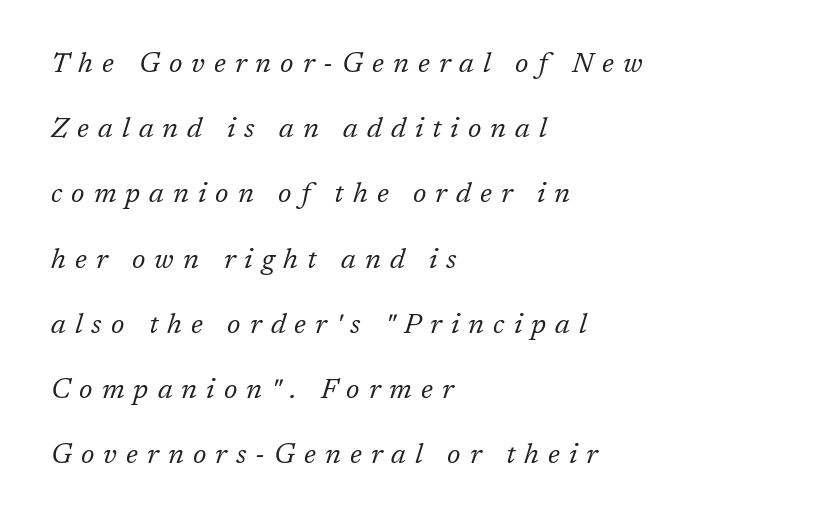
Q: Is the text bold? A: No.
Q: Is the text italic (slanted)? A: Yes, it leans right by about 17 degrees.
Q: Is the typeface a serif or a sans-serif typeface? A: Serif.
Q: Is the text underlined? A: No.
Q: How is the paragraph aligned? A: Left-aligned.
Q: Is the spacing between letters normal or unusually wide? A: Unusually wide.
Q: Is the spacing between lines tight, normal or loose? A: Loose.
Q: Width (condensed, normal, or wide)? A: Normal.
Q: Stroke contrast? A: Low.
Q: x-height? A: Medium.
Q: Monospaced? A: No.
